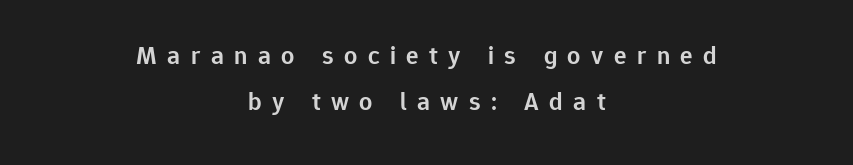
{"italic": "no", "bold": "semi", "underline": "no", "align": "center", "line_spacing_ratio": 1.76, "letter_spacing": "wide", "letter_spacing_em": 0.4, "glyph_px": 26}
